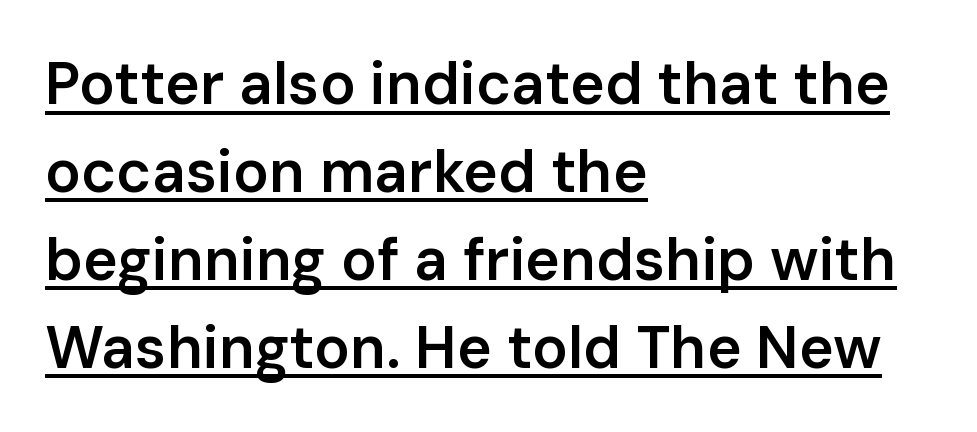
The image shows 59 px semibold sans-serif type, upright; set left-aligned, normal line spacing (1.49x), normal letter spacing, underlined; low stroke contrast and a medium x-height.
